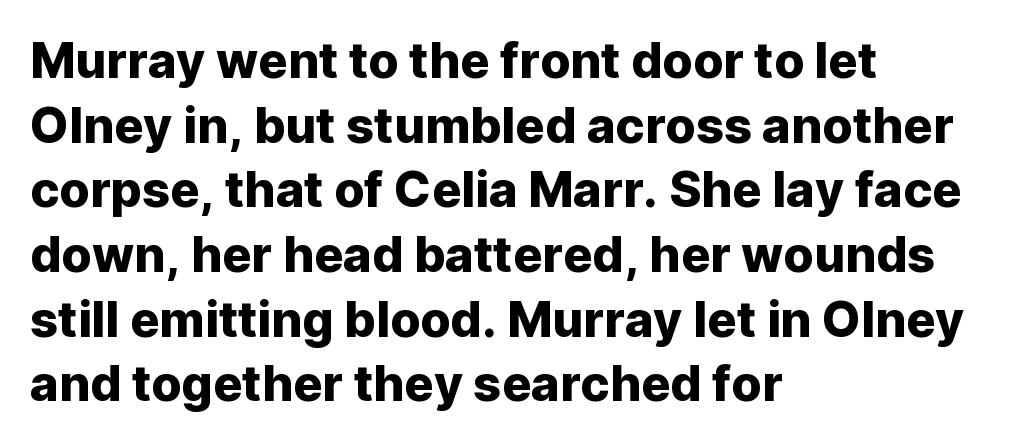
The image shows 49 px sans-serif type, upright; set left-aligned, normal line spacing (1.32x), normal letter spacing, not underlined; low stroke contrast and a medium x-height.
